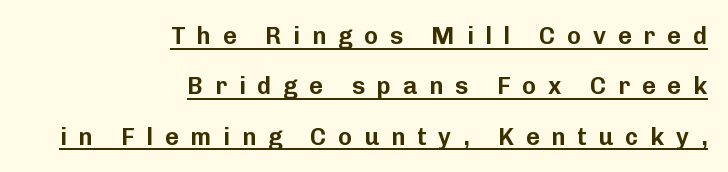
Is there an underline? Yes — a line sits under the letters. These lines stand farther apart than default settings would place them. These lines stack with their right ends in a neat column. In terms of letterspacing, this is a distinctly airy, spread setting. The letters stand straight up with perfectly vertical stems.
